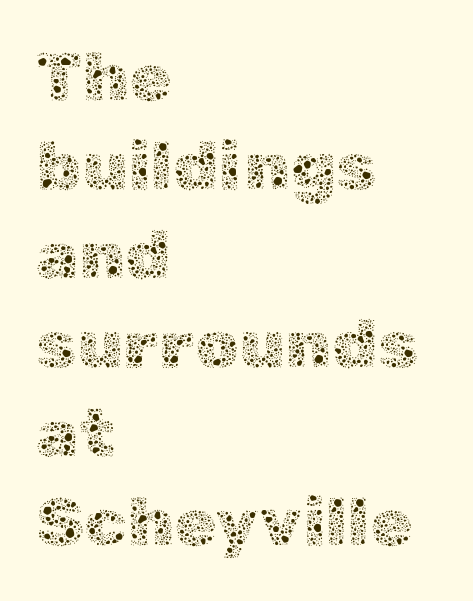
No italicization has been applied; the sample stays upright. Every row of glyphs begins at an identical x-position on the left. The passage shown is typed in a proportional face where columns would drift. Spacing between characters is what you'd get straight out of the box. Is this a heavy cut? Hardly; it is regular or lighter. No word sits above an underline.
